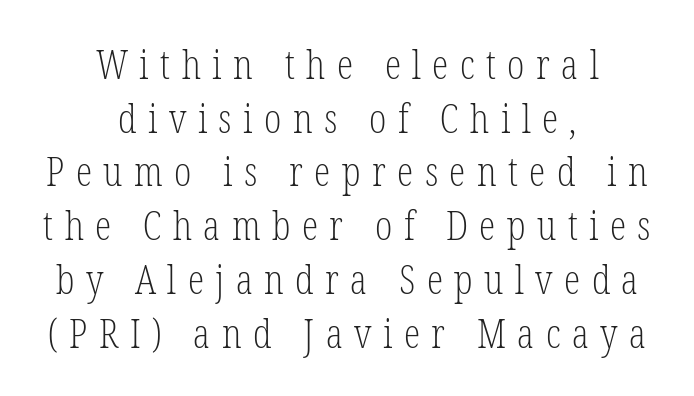
In terms of letterspacing, this is a distinctly airy, spread setting. Descenders are the only things crossing below the line. The weight would be labelled regular, book, light, or lighter still. Every character sits straight up, as roman type does.
